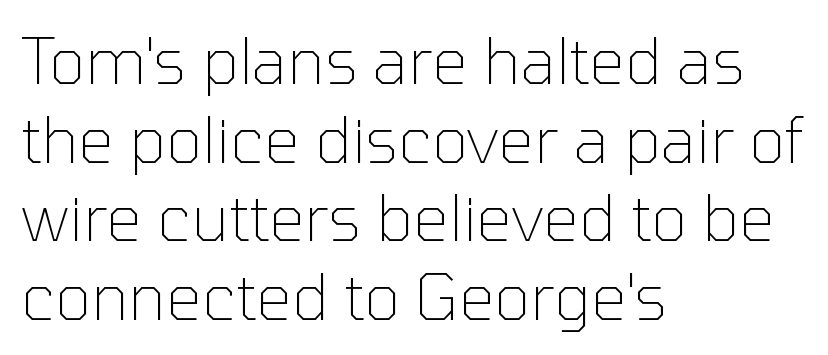
The image shows 63 px thin sans-serif type, upright; set left-aligned, normal line spacing (1.25x), normal letter spacing, not underlined; low stroke contrast and a medium x-height.
